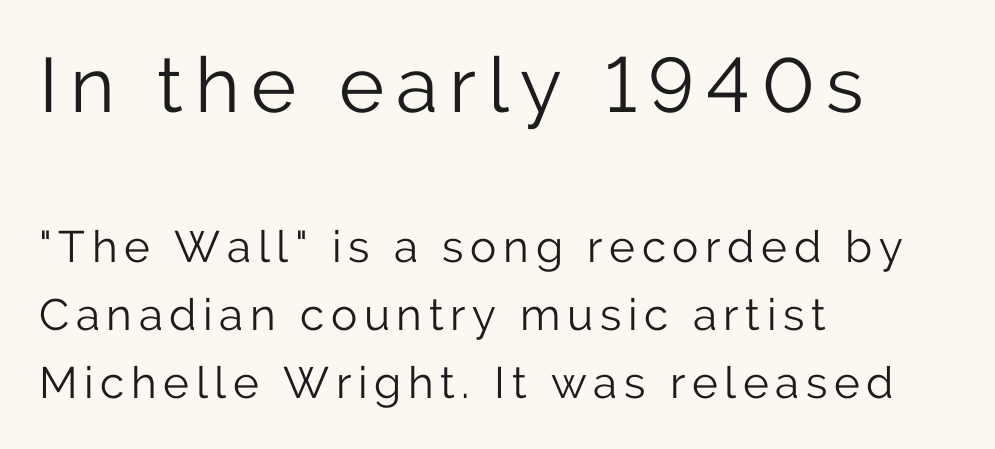
The image shows 77 px light sans-serif type, upright; set left-aligned, normal line spacing (1.55x), not underlined; the first (top) block is 1.75x larger; low stroke contrast and a medium x-height.
